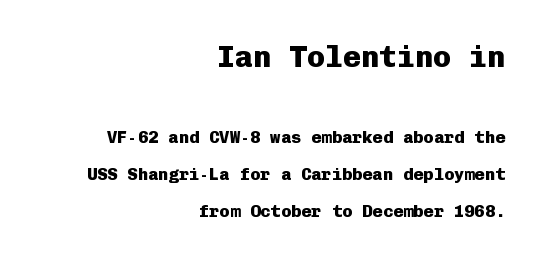
The image shows 30 px heavy sans-serif type, upright, monospaced; set right-aligned, loose line spacing (2.17x), normal letter spacing, not underlined; the first (top) block is 1.76x larger; low stroke contrast and a medium x-height.
